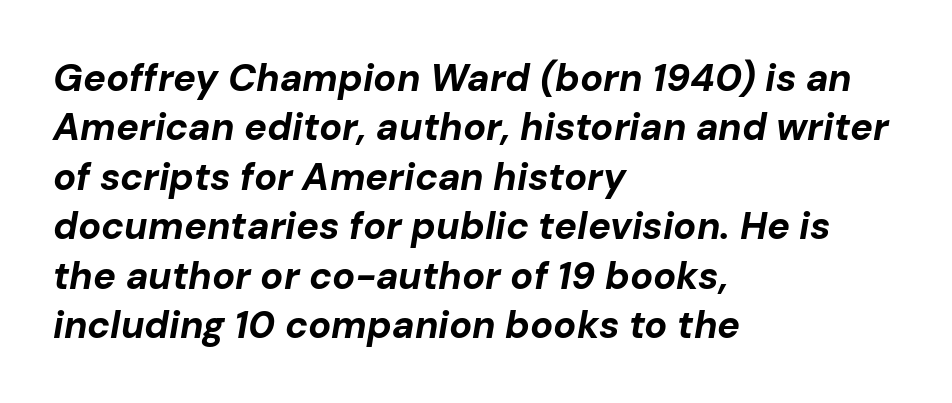
The image shows 38 px bold type, italic (leaning right); set left-aligned, normal line spacing (1.3x), normal letter spacing, not underlined; low stroke contrast and a medium x-height.
